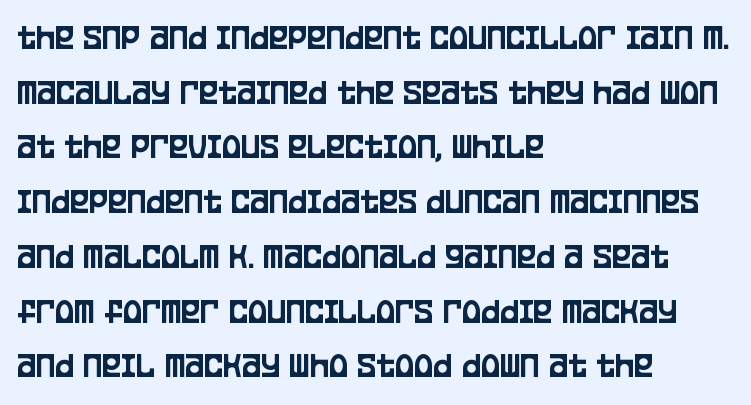
This is the regular roman posture of the typeface. The paragraph has a hard left edge and a soft right edge. Looks like regular typesetting: each glyph gets only the width it needs. Letterform terminals end flat and unadorned throughout the passage. Vertically, the passage feels balanced, rows spaced as you'd expect. The horizontal fit of the characters is conventional and even.
